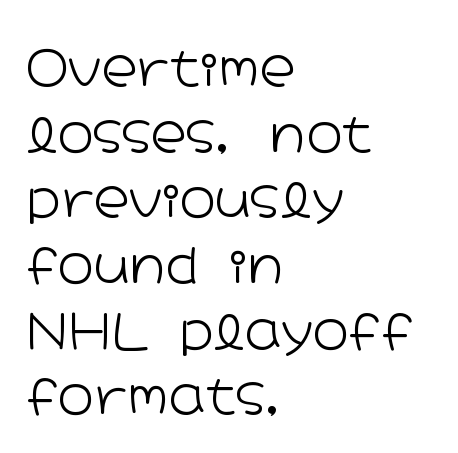
{"serif": "no", "italic": "no", "bold": "no", "weight": "light", "width": "wide", "stroke_contrast": "low", "x_height": "medium", "monospaced": "no", "underline": "no", "align": "left", "line_spacing": "normal", "line_spacing_ratio": 1.34, "letter_spacing": "normal", "letter_spacing_em": 0.0, "glyph_px": 49}
